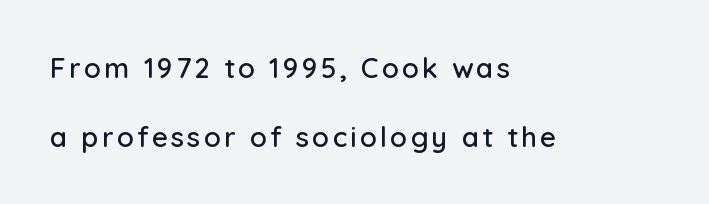
A bare baseline throughout the passage. Leading: increased. These lines are rendered in a variable-pitch font. A sans-serif font was chosen for this passage.
